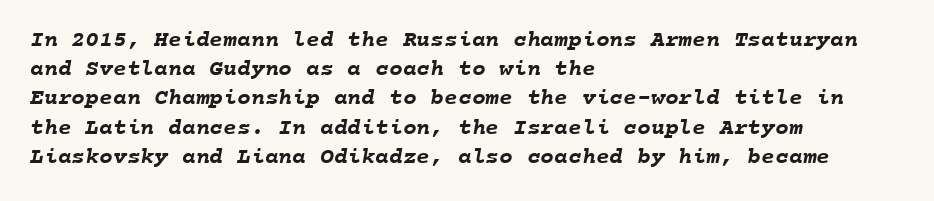
The foot of each line stays bare and open. The glyphs have the mass of a bold cut. This block has exactly the height ordinary leading produces. What stands out about the letter spacing? Nothing — it is the standard amount. In CSS terms this would be text-align: left.
